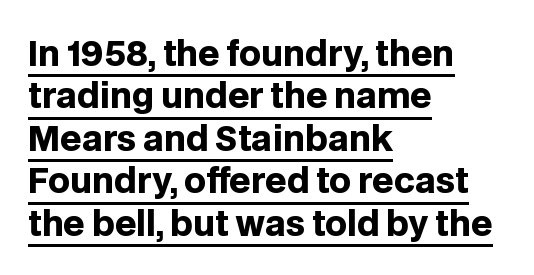
{"serif": "no", "italic": "no", "bold": "yes", "weight": "heavy", "width": "normal", "stroke_contrast": "low", "x_height": "large", "monospaced": "no", "underline": "yes", "align": "left", "line_spacing": "normal", "line_spacing_ratio": 1.25, "letter_spacing": "normal", "letter_spacing_em": 0.0, "glyph_px": 34}
